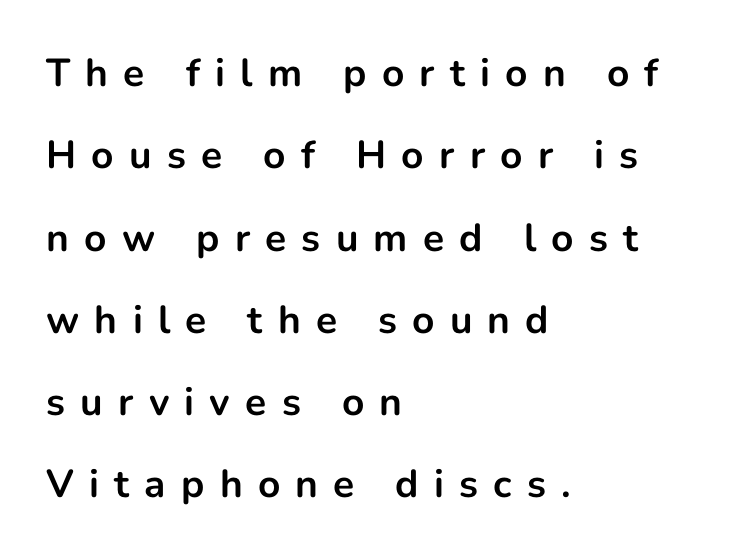
The image shows 39 px bold sans-serif type, upright; set left-aligned, loose line spacing (2.11x), unusually wide letter spacing (+0.39 em), not underlined; low stroke contrast and a medium x-height.
